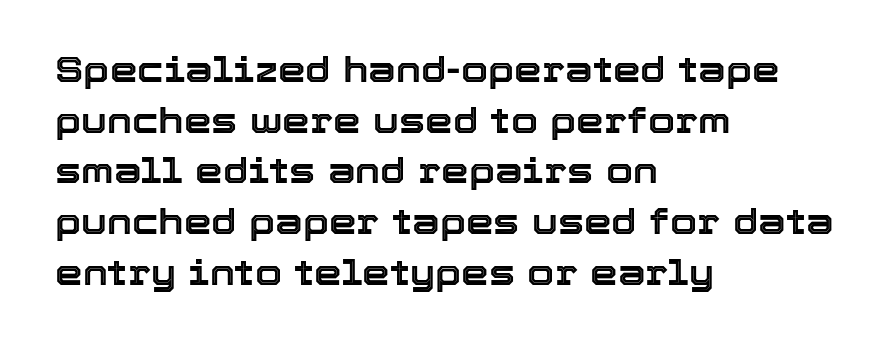
Vertically, the passage feels balanced, rows spaced as you'd expect. Which margin do the lines hug? The left one — the right edge is uneven. Looks like regular typesetting: each glyph gets only the width it needs. What stands out about the letter spacing? Nothing — it is the standard amount. Every stem runs plumb, perpendicular to the baseline.
